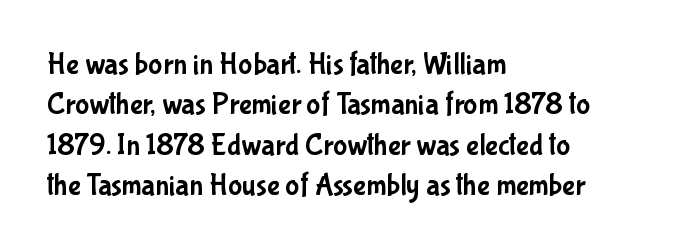
The specimen reads as upright at a glance. The rendering anchors every line to the left-hand side. Is this a fixed-width face? No — the glyphs have proportional, varying widths. In terms of letterform style, serifs are entirely absent. Observe the ordinary spacing: letters are neighbours, not strangers.
